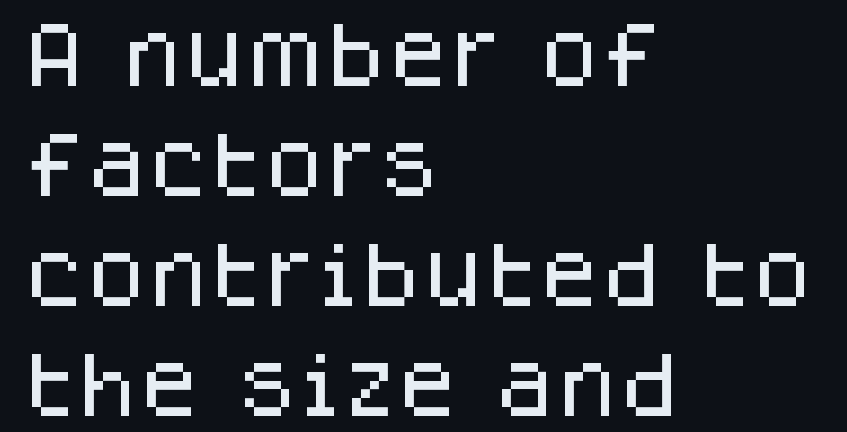
{"serif": "no", "italic": "no", "width": "normal", "stroke_contrast": "low", "x_height": "large", "monospaced": "no", "underline": "no", "align": "left", "line_spacing": "normal", "line_spacing_ratio": 1.55, "letter_spacing": "normal", "letter_spacing_em": 0.0, "glyph_px": 71}
